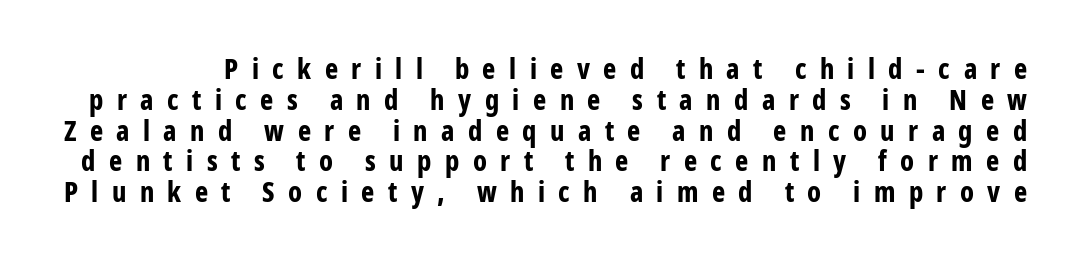
The image shows 28 px bold, condensed sans-serif type, upright; set tight line spacing (1.1x), unusually wide letter spacing (+0.48 em), not underlined; low stroke contrast and a medium x-height.
